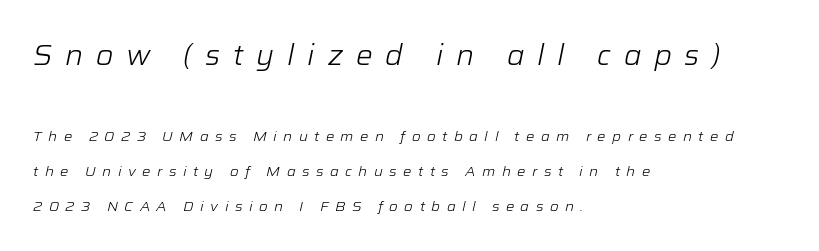
The image shows 28 px light type, italic (leaning right); set left-aligned, loose line spacing (2.49x), unusually wide letter spacing (+0.46 em), not underlined; the first (top) block is 2.0x larger; low stroke contrast and a medium x-height.
